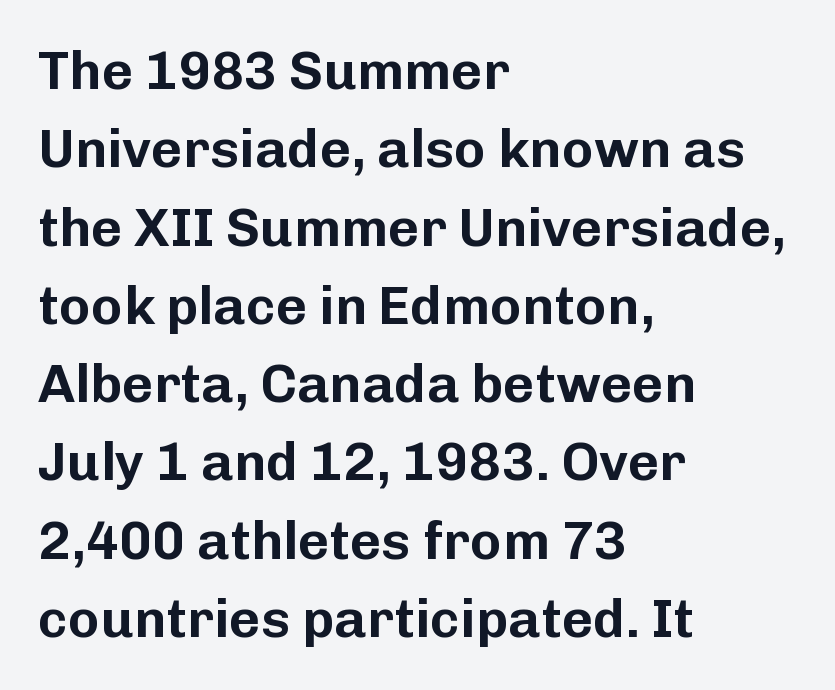
Vertical spacing — default. The rendering keeps characters at their native spacing. The specimen reads as upright at a glance. If you drew a ruler down the left edge, every line would touch it.
